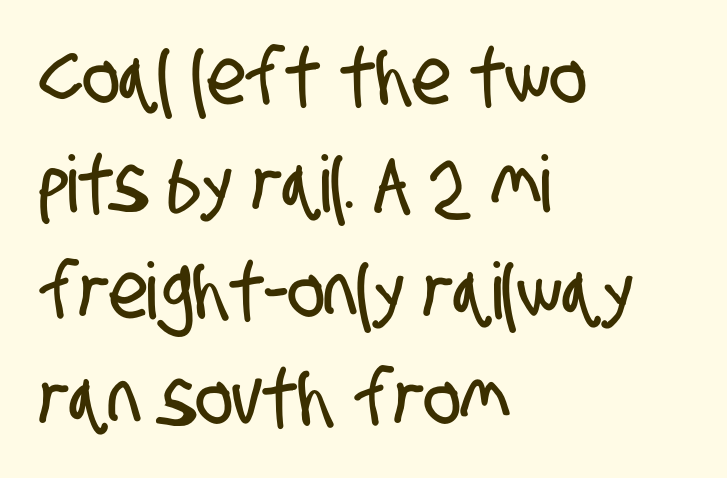
Clear beneath every line of the passage. The vertical gap from one line to the next is medium. Is this a sans? Yes — the strokes have no serifs. Character widths vary here, with narrow letters taking less room than wide ones.
